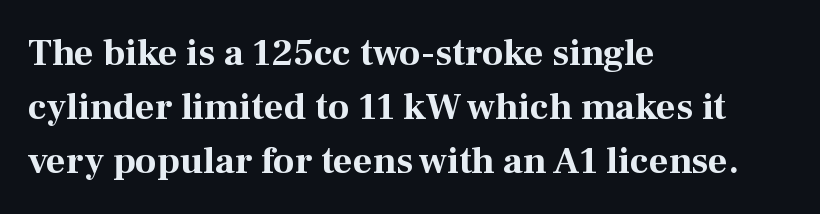
The image shows 38 px bold serif type, upright; set left-aligned, normal line spacing (1.42x), normal letter spacing, not underlined; medium stroke contrast and a medium x-height.
